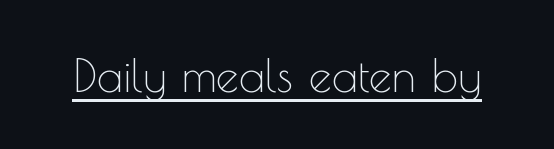
{"serif": "no", "italic": "no", "bold": "no", "weight": "thin", "width": "normal", "x_height": "small", "monospaced": "no", "underline": "yes", "letter_spacing": "normal", "letter_spacing_em": 0.0, "glyph_px": 46}
